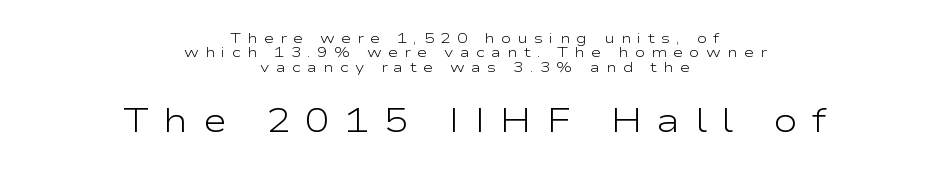
Q: Is the text bold? A: No.
Q: Is the text italic (slanted)? A: No, it is upright.
Q: Is the typeface a serif or a sans-serif typeface? A: Sans-serif.
Q: Is the text underlined? A: No.
Q: How is the paragraph aligned? A: Centered.
Q: Is the spacing between letters normal or unusually wide? A: Unusually wide.
Q: Is the spacing between lines tight, normal or loose? A: Tight.
Q: Which block of text is set in a larger size, the first (top) or the second (bottom)? A: The second (bottom) one.
Q: Width (condensed, normal, or wide)? A: Wide.
Q: Stroke contrast? A: Low.
Q: x-height? A: Medium.
Q: Monospaced? A: No.
